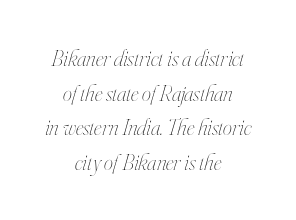
The image shows 23 px text type, italic (leaning right); set centered, normal line spacing (1.51x), normal letter spacing, not underlined.
